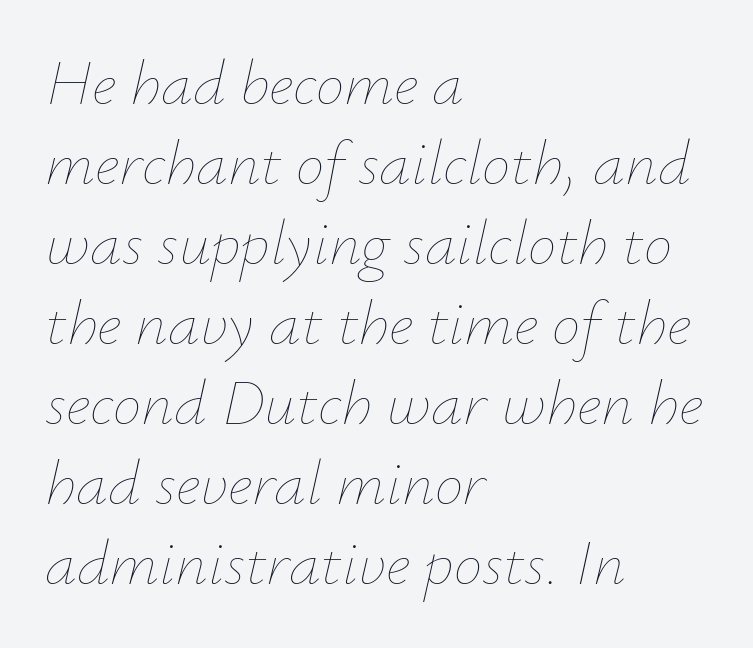
{"italic": "yes", "lean": "right", "slant_degrees": 12, "bold": "no", "weight": "thin", "width": "normal", "stroke_contrast": "low", "x_height": "small", "monospaced": "no", "underline": "no", "align": "left", "line_spacing": "normal", "line_spacing_ratio": 1.25, "letter_spacing": "normal", "letter_spacing_em": 0.0, "glyph_px": 64}
